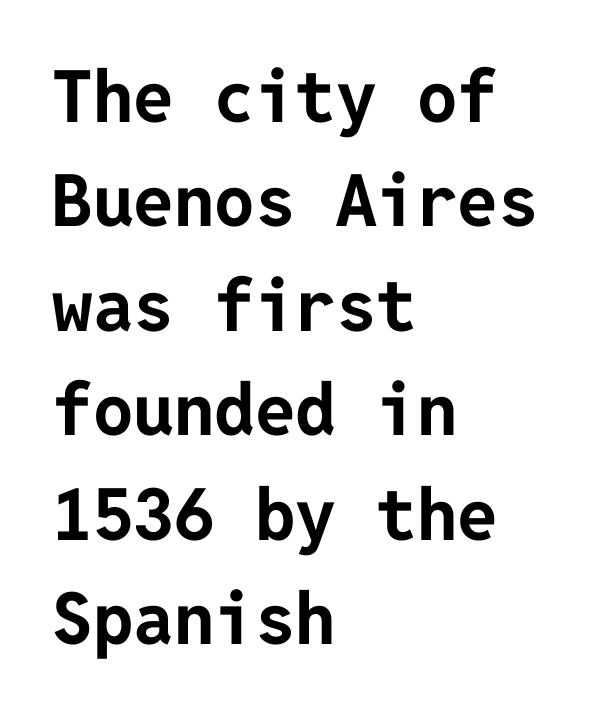
The image shows 72 px bold sans-serif type, upright; set left-aligned, normal line spacing (1.45x), normal letter spacing, not underlined; low stroke contrast and a medium x-height.
